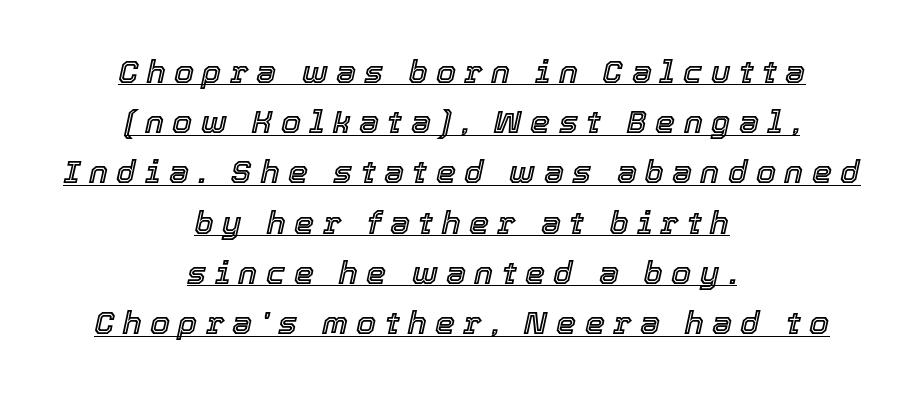
Q: Is the text italic (slanted)? A: Yes, it leans right by about 12 degrees.
Q: Is the text underlined? A: Yes.
Q: How is the paragraph aligned? A: Centered.
Q: Is the spacing between letters normal or unusually wide? A: Unusually wide.
Q: Is the spacing between lines tight, normal or loose? A: Normal.
Q: Width (condensed, normal, or wide)? A: Normal.
Q: x-height? A: Medium.
Q: Monospaced? A: No.
